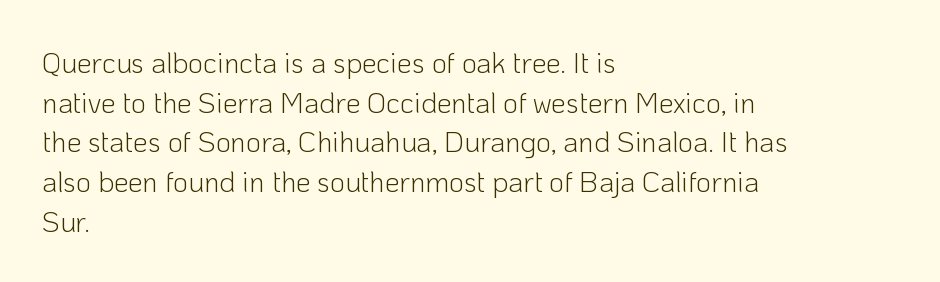
The image shows 29 px light sans-serif type, upright; set left-aligned, normal line spacing (1.37x), normal letter spacing, not underlined; low stroke contrast and a medium x-height.
